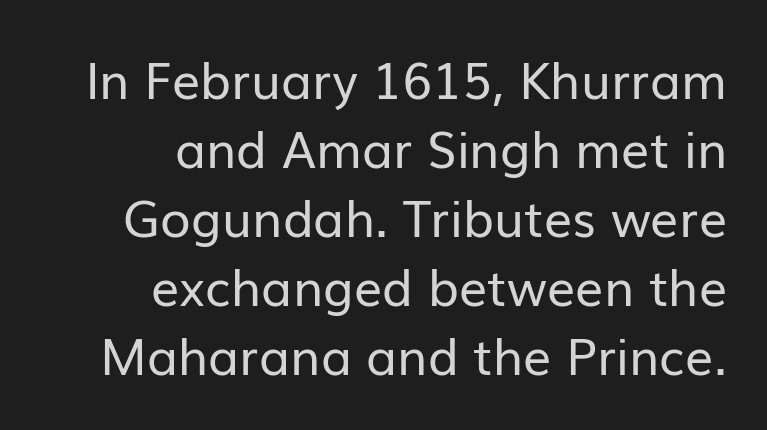
Q: Is the text bold? A: No.
Q: Is the text italic (slanted)? A: No, it is upright.
Q: Is the typeface a serif or a sans-serif typeface? A: Sans-serif.
Q: Is the text underlined? A: No.
Q: How is the paragraph aligned? A: Right-aligned.
Q: Is the spacing between letters normal or unusually wide? A: Normal.
Q: Is the spacing between lines tight, normal or loose? A: Normal.
Q: Width (condensed, normal, or wide)? A: Normal.
Q: Stroke contrast? A: Low.
Q: x-height? A: Medium.
Q: Monospaced? A: No.
